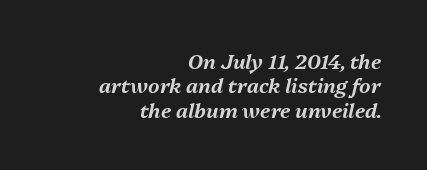
{"italic": "yes", "lean": "right", "slant_degrees": 13, "underline": "no", "align": "right", "line_spacing_ratio": 1.22, "letter_spacing": "normal", "letter_spacing_em": 0.0, "glyph_px": 20}
